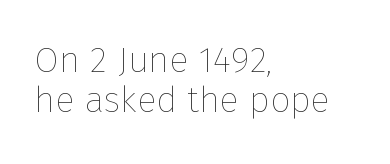
Q: Is the text bold? A: No.
Q: Is the text italic (slanted)? A: No, it is upright.
Q: Is the text underlined? A: No.
Q: How is the paragraph aligned? A: Left-aligned.
Q: Is the spacing between letters normal or unusually wide? A: Normal.
Q: Is the spacing between lines tight, normal or loose? A: Tight.
Q: Width (condensed, normal, or wide)? A: Normal.
Q: Stroke contrast? A: Low.
Q: x-height? A: Medium.
Q: Monospaced? A: No.
